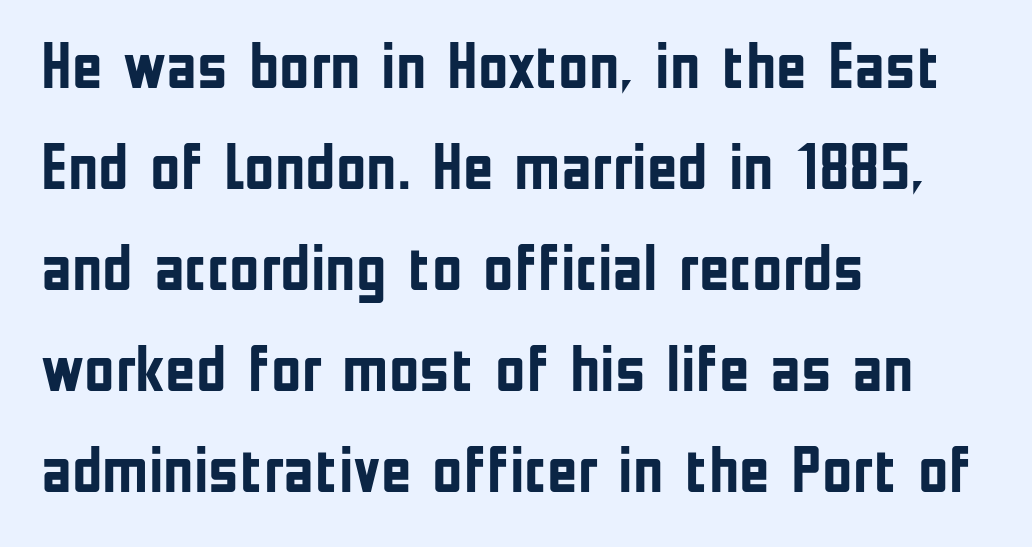
The image shows 66 px semibold, condensed sans-serif type, upright; set left-aligned, normal line spacing (1.53x), normal letter spacing, not underlined; low stroke contrast and a medium x-height.
